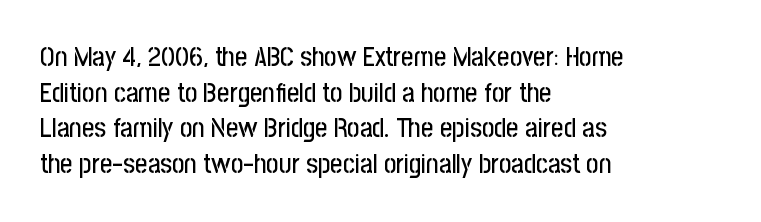
{"italic": "no", "underline": "no", "align": "left", "line_spacing": "normal", "line_spacing_ratio": 1.32, "letter_spacing": "normal", "letter_spacing_em": 0.0, "glyph_px": 27}
